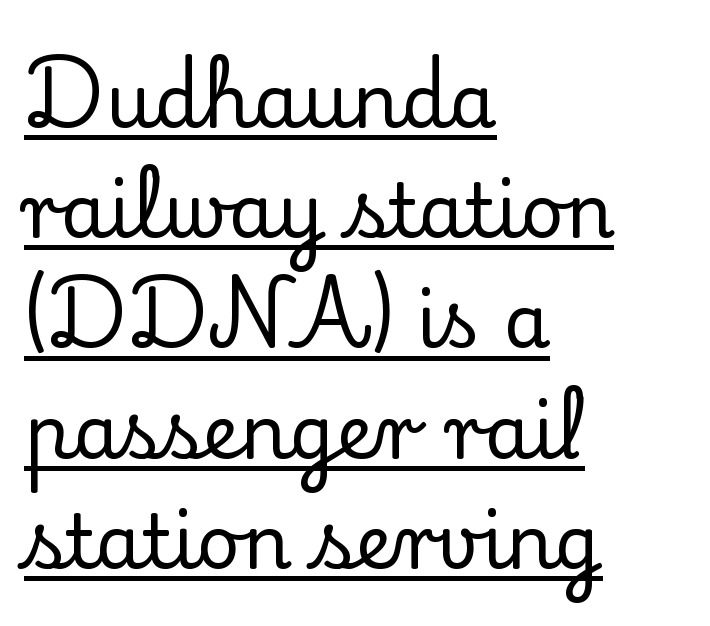
Spacing verdict: proportional, widths tailored to each character. Like a heading marked for emphasis, these lines bear an underscore. Default kerning and tracking; the words read as compact shapes. Caption: multi-line text, flush left, ragged right. If you drew a line through each stem, it would be perfectly vertical. Is there much room between lines? A standard amount, neither cramped nor airy.
